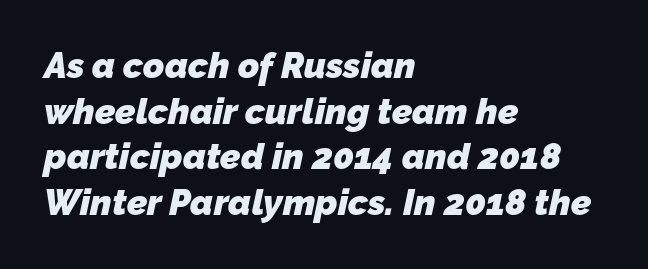
The image shows 36 px heavy sans-serif type; set left-aligned, normal line spacing (1.27x), normal letter spacing, not underlined; low stroke contrast and a medium x-height.
